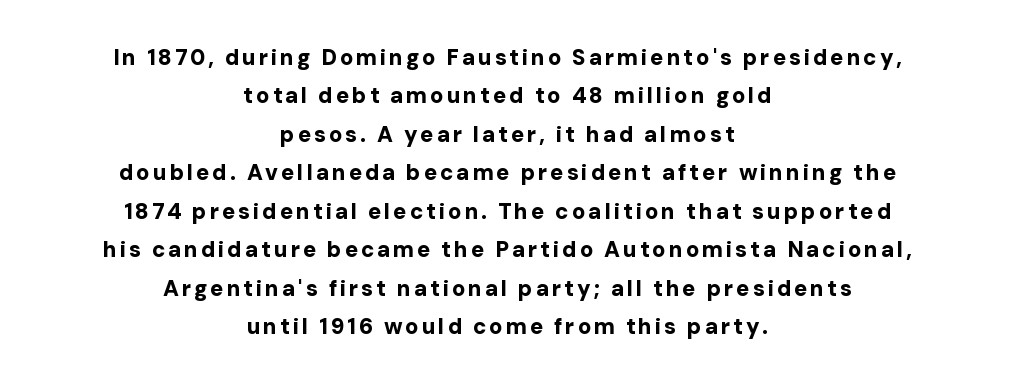
Q: Is the text bold? A: Yes.
Q: Is the text italic (slanted)? A: No, it is upright.
Q: Is the text underlined? A: No.
Q: How is the paragraph aligned? A: Centered.
